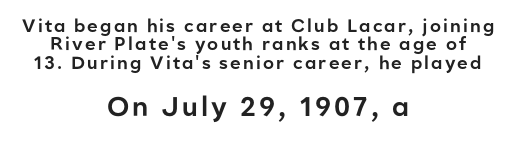
Posture: straight, roman, zero tilt. Quick note: interline space is minimal. Typesetter's note — lower block bumped up in size, upper block left smaller. Casual observation: everything's sitting right in the middle. Descenders hang freely into open space.
